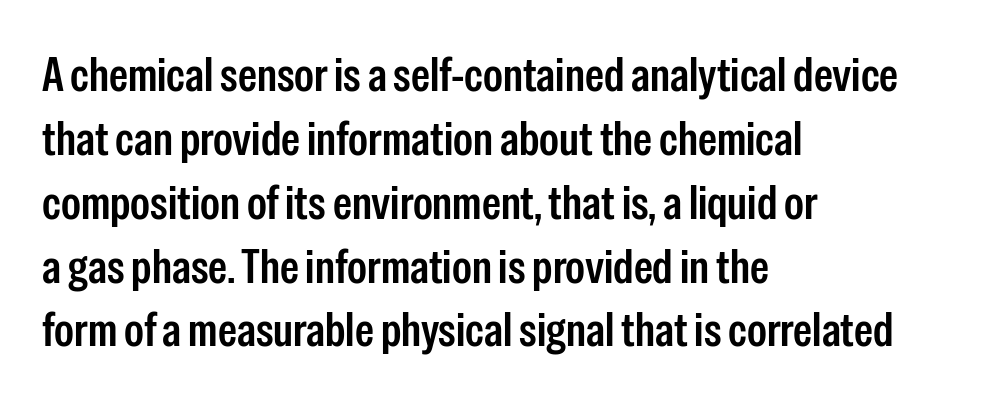
The image shows 48 px semibold, condensed sans-serif type, upright; set left-aligned, normal line spacing (1.33x), normal letter spacing, not underlined; low stroke contrast and a medium x-height.
